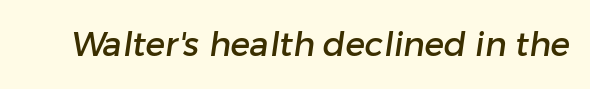
Q: Is the typeface a serif or a sans-serif typeface? A: Sans-serif.
Q: Is the text underlined? A: No.
Q: Is the spacing between letters normal or unusually wide? A: Normal.
Q: Width (condensed, normal, or wide)? A: Normal.
Q: Stroke contrast? A: Low.
Q: x-height? A: Medium.
Q: Monospaced? A: No.
